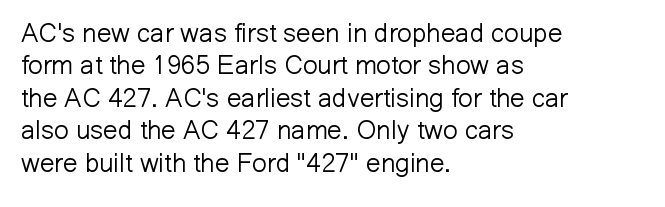
The image shows 26 px text type, upright; set left-aligned, normal line spacing (1.25x), normal letter spacing, not underlined.
